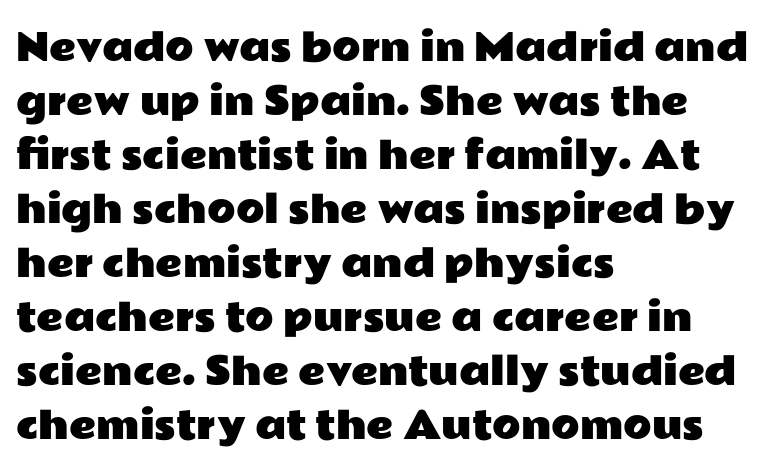
Q: Is the text italic (slanted)? A: No, it is upright.
Q: Is the typeface a serif or a sans-serif typeface? A: Sans-serif.
Q: Is the text underlined? A: No.
Q: How is the paragraph aligned? A: Left-aligned.
Q: Is the spacing between letters normal or unusually wide? A: Normal.
Q: Is the spacing between lines tight, normal or loose? A: Normal.
Q: Width (condensed, normal, or wide)? A: Wide.
Q: Stroke contrast? A: Low.
Q: x-height? A: Medium.
Q: Monospaced? A: No.
